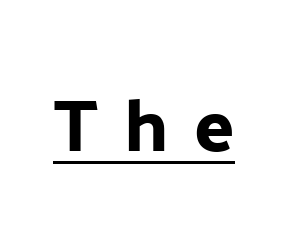
Underlined type. Each word looks stretched out because of the extra space between its letters. Serifs: no, the terminals of the letterforms are clean. The lettering holds an erect, upright posture throughout. Character widths vary here, with narrow letters taking less room than wide ones.
